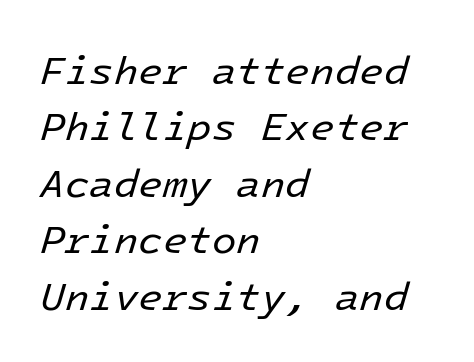
Regular leading. Here the glyphs are tracked normally, forming tight word shapes. Weight class: somewhere from thin through regular. This rendering features lettering with no underline. The lines are quadded left. When letters slant like this, we call the style italic.
